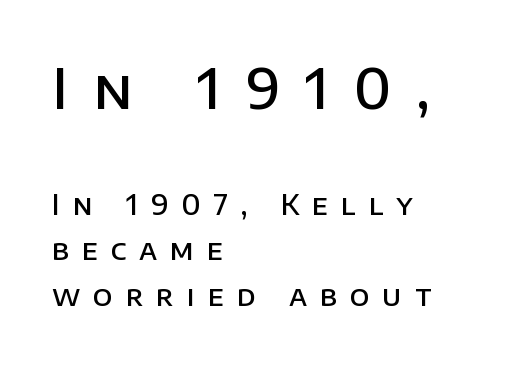
{"serif": "no", "italic": "no", "bold": "semi", "weight": "semibold", "width": "normal", "stroke_contrast": "low", "x_height": "large", "monospaced": "no", "underline": "no", "align": "left", "line_spacing": "normal", "line_spacing_ratio": 1.63, "letter_spacing": "wide", "letter_spacing_em": 0.46, "larger_block": "first", "size_ratio": 1.96, "glyph_px": 55}
